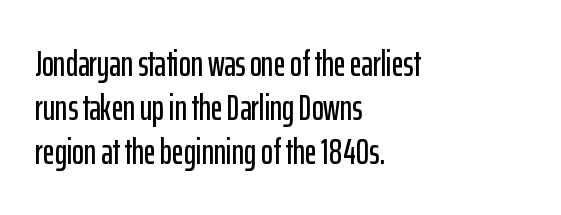
The image shows 36 px condensed sans-serif type, upright; set left-aligned, line spacing 1.22x, normal letter spacing, not underlined; low stroke contrast and a medium x-height.
